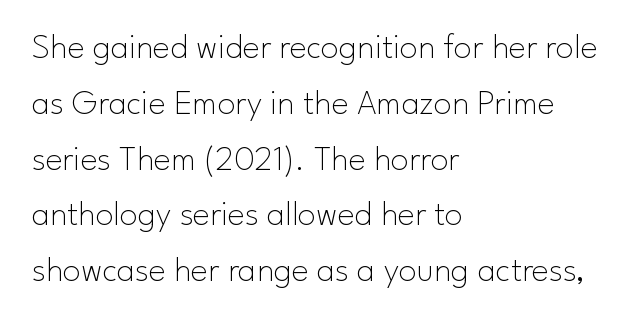
The image shows 36 px thin sans-serif type, upright; set left-aligned, normal line spacing (1.55x), normal letter spacing, not underlined; low stroke contrast and a small x-height.
